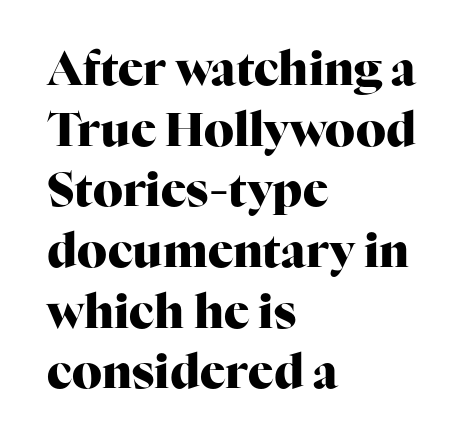
Q: Is the text bold? A: Yes.
Q: Is the text italic (slanted)? A: No, it is upright.
Q: Is the typeface a serif or a sans-serif typeface? A: Serif.
Q: Is the text underlined? A: No.
Q: How is the paragraph aligned? A: Left-aligned.
Q: Is the spacing between letters normal or unusually wide? A: Normal.
Q: Is the spacing between lines tight, normal or loose? A: Normal.
Q: Width (condensed, normal, or wide)? A: Normal.
Q: Stroke contrast? A: High.
Q: x-height? A: Medium.
Q: Monospaced? A: No.
